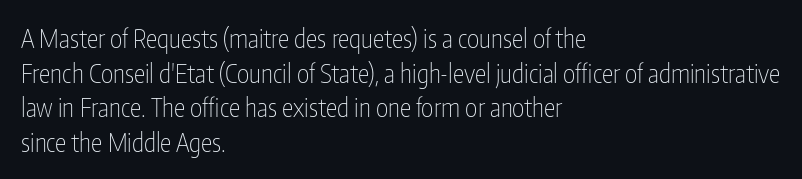
{"italic": "no", "bold": "no", "underline": "no", "align": "left", "line_spacing": "normal", "line_spacing_ratio": 1.33, "letter_spacing": "normal", "letter_spacing_em": 0.0, "glyph_px": 26}
